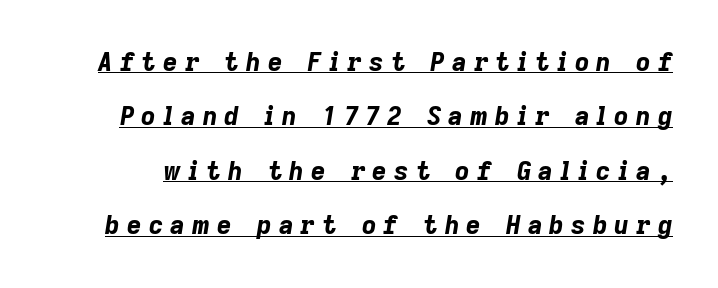
The image shows 25 px bold type, italic (leaning right); set loose line spacing (2.18x), unusually wide letter spacing (+0.29 em), underlined.
